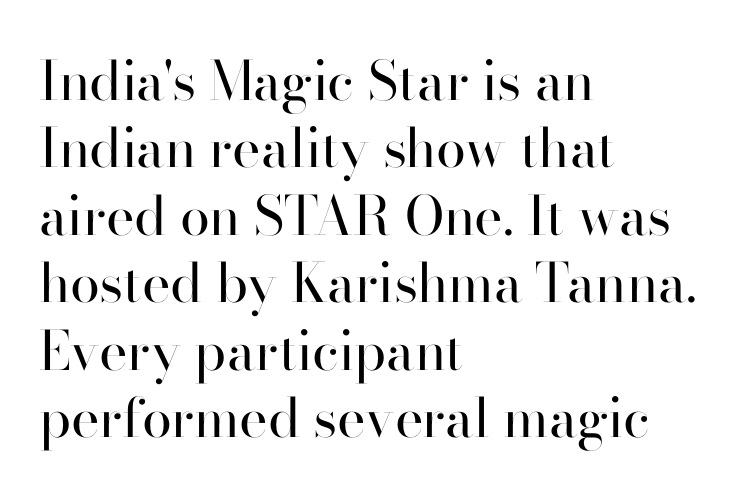
Q: Is the text bold? A: No.
Q: Is the text italic (slanted)? A: No, it is upright.
Q: Is the typeface a serif or a sans-serif typeface? A: Sans-serif.
Q: Is the text underlined? A: No.
Q: How is the paragraph aligned? A: Left-aligned.
Q: Is the spacing between letters normal or unusually wide? A: Normal.
Q: Is the spacing between lines tight, normal or loose? A: Normal.
Q: Width (condensed, normal, or wide)? A: Normal.
Q: Stroke contrast? A: High.
Q: x-height? A: Small.
Q: Monospaced? A: No.
